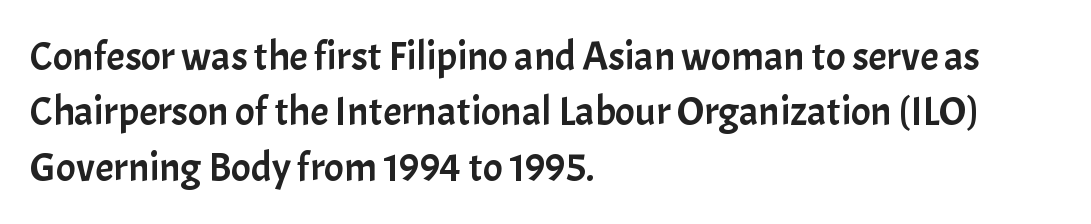
Q: Is the text italic (slanted)? A: No, it is upright.
Q: Is the typeface a serif or a sans-serif typeface? A: Sans-serif.
Q: Is the text underlined? A: No.
Q: How is the paragraph aligned? A: Left-aligned.
Q: Is the spacing between letters normal or unusually wide? A: Normal.
Q: Is the spacing between lines tight, normal or loose? A: Normal.
Q: Width (condensed, normal, or wide)? A: Normal.
Q: Stroke contrast? A: Low.
Q: x-height? A: Medium.
Q: Monospaced? A: No.
